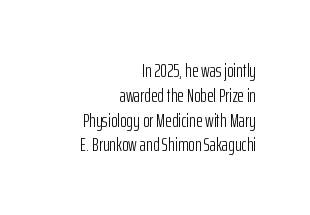
The image shows 20 px text type, upright; set right-aligned, line spacing 1.24x, normal letter spacing, not underlined.
